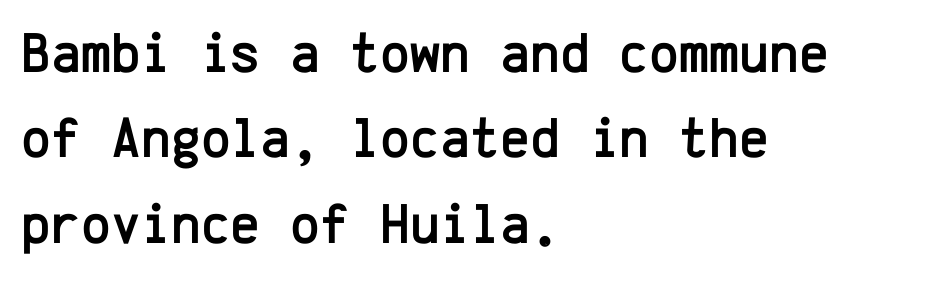
Default kerning and tracking; the words read as compact shapes. Type without underlining. Successive baselines arrive at the customary interval. Is this a fixed-width face? Yes — each glyph sits in an identical cell.
